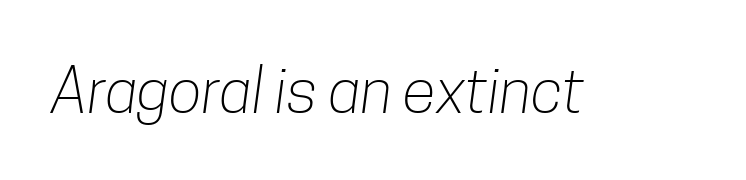
Q: Is the text bold? A: No.
Q: Is the typeface a serif or a sans-serif typeface? A: Sans-serif.
Q: Is the text underlined? A: No.
Q: Is the spacing between letters normal or unusually wide? A: Normal.
Q: Width (condensed, normal, or wide)? A: Condensed.
Q: Stroke contrast? A: Low.
Q: x-height? A: Medium.
Q: Monospaced? A: No.
